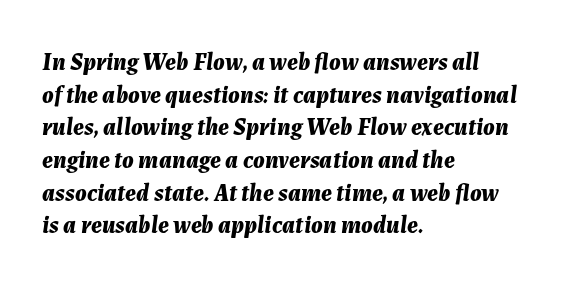
{"italic": "yes", "lean": "right", "slant_degrees": 7, "bold": "yes", "underline": "no", "align": "left", "line_spacing": "normal", "line_spacing_ratio": 1.36, "letter_spacing": "normal", "letter_spacing_em": 0.0, "glyph_px": 24}
